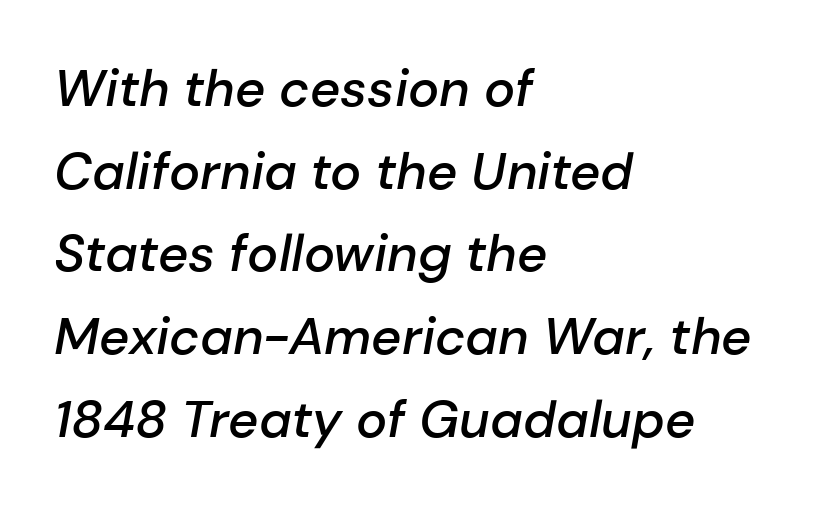
Character widths vary here, with narrow letters taking less room than wide ones. The strip under each line holds only bare page. If you measured baseline to baseline, you'd find a middling distance. The letters are semibold — heavier than regular but short of a full bold. The glyphs look as if they've been sheared to an angle. The passage shown has conventional tracking throughout.
